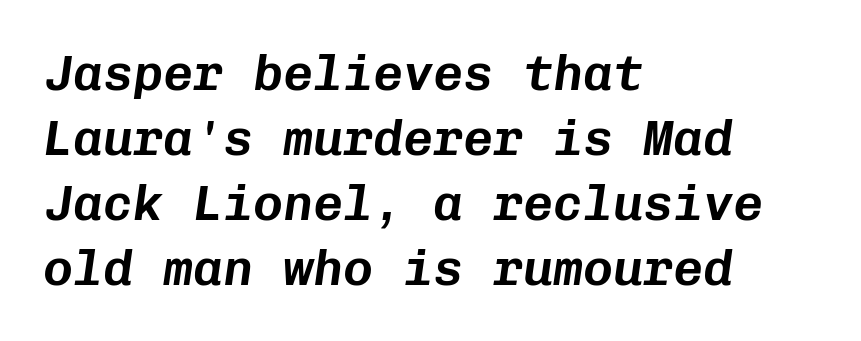
Q: Is the text italic (slanted)? A: Yes, it leans right by about 8 degrees.
Q: Is the text underlined? A: No.
Q: How is the paragraph aligned? A: Left-aligned.
Q: Is the spacing between letters normal or unusually wide? A: Normal.
Q: Is the spacing between lines tight, normal or loose? A: Normal.
Q: Width (condensed, normal, or wide)? A: Normal.
Q: Stroke contrast? A: Low.
Q: x-height? A: Medium.
Q: Monospaced? A: Yes.
